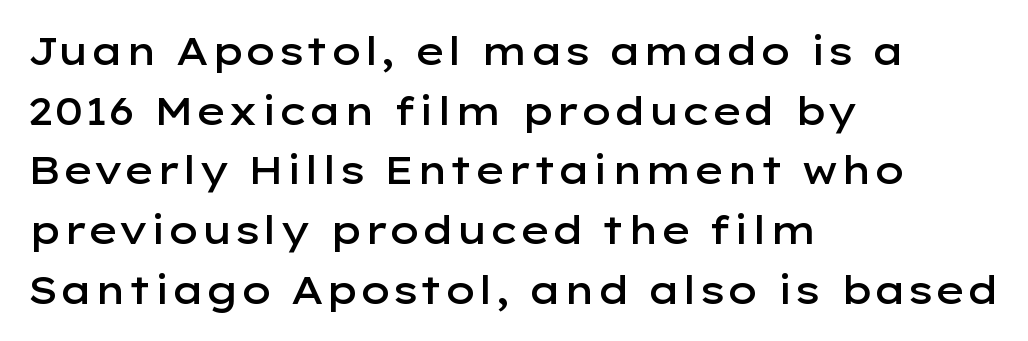
The image shows 38 px semibold, wide sans-serif type, upright; set left-aligned, normal line spacing (1.57x), normal letter spacing, not underlined; low stroke contrast and a medium x-height.
